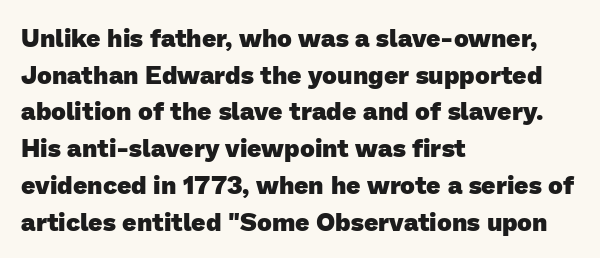
The image shows 25 px bold type; set left-aligned, normal line spacing (1.47x), normal letter spacing, not underlined.
